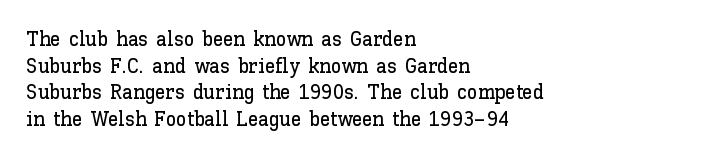
{"italic": "no", "underline": "no", "align": "left", "line_spacing": "normal", "line_spacing_ratio": 1.27, "letter_spacing": "normal", "letter_spacing_em": 0.0, "glyph_px": 21}
